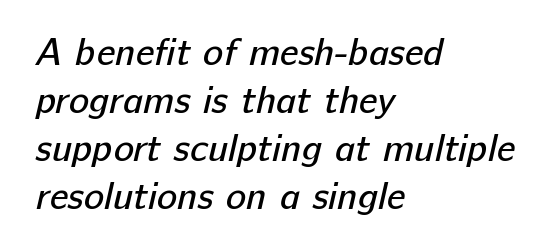
Q: Is the text bold? A: No.
Q: Is the typeface a serif or a sans-serif typeface? A: Sans-serif.
Q: Is the text underlined? A: No.
Q: How is the paragraph aligned? A: Left-aligned.
Q: Is the spacing between letters normal or unusually wide? A: Normal.
Q: Is the spacing between lines tight, normal or loose? A: Normal.
Q: Width (condensed, normal, or wide)? A: Normal.
Q: Stroke contrast? A: Low.
Q: x-height? A: Medium.
Q: Monospaced? A: No.
